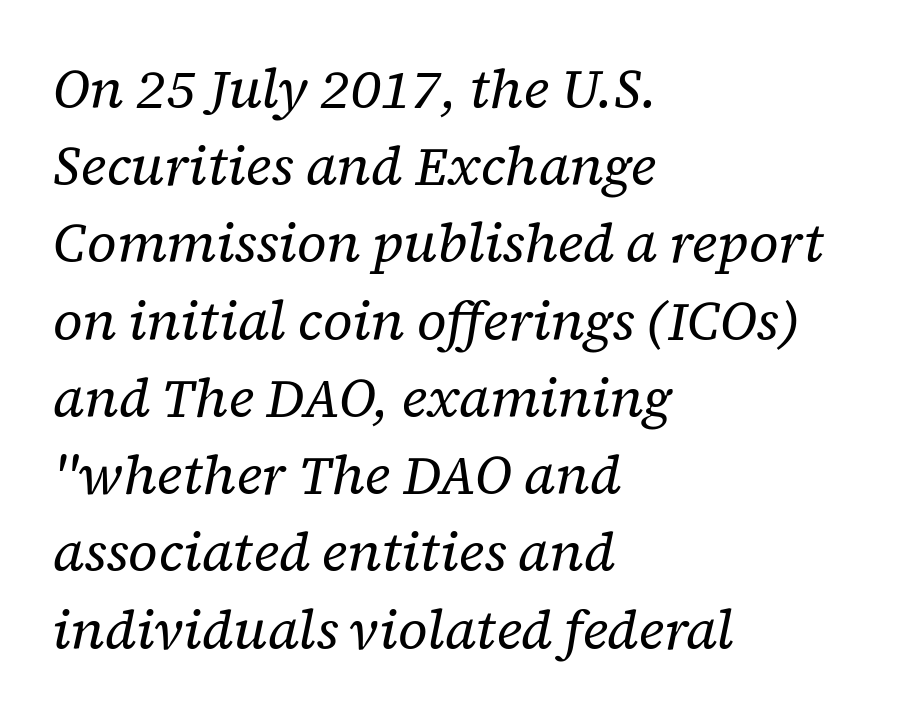
Q: Is the text bold? A: No.
Q: Is the text italic (slanted)? A: Yes, it leans right by about 12 degrees.
Q: Is the typeface a serif or a sans-serif typeface? A: Serif.
Q: Is the text underlined? A: No.
Q: How is the paragraph aligned? A: Left-aligned.
Q: Is the spacing between letters normal or unusually wide? A: Normal.
Q: Is the spacing between lines tight, normal or loose? A: Normal.
Q: Width (condensed, normal, or wide)? A: Normal.
Q: Stroke contrast? A: Low.
Q: x-height? A: Medium.
Q: Monospaced? A: No.
